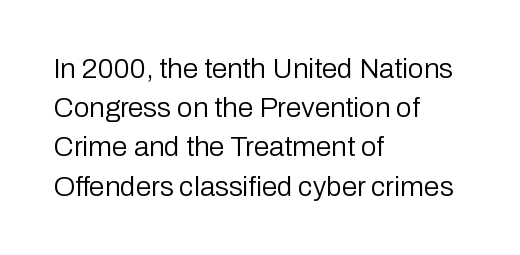
The image shows 28 px regular-weight sans-serif type, upright; set left-aligned, normal line spacing (1.4x), normal letter spacing, not underlined; low stroke contrast and a medium x-height.
